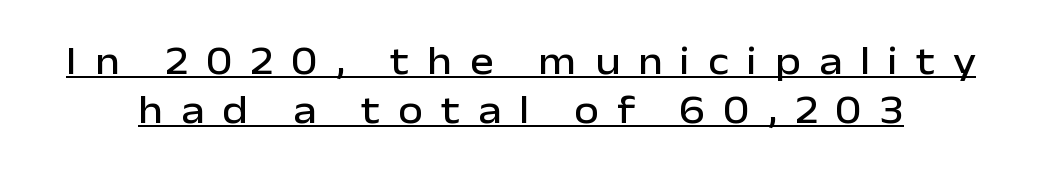
The passage shown has open, widely tracked lettering throughout. In designer terms, the underline attribute is active on this setting. This sample has the flowing, uneven cadence of proportional lettering. Posture: upright roman. Look at the bottom of the vertical strokes: they stop flat, with no serifs.
